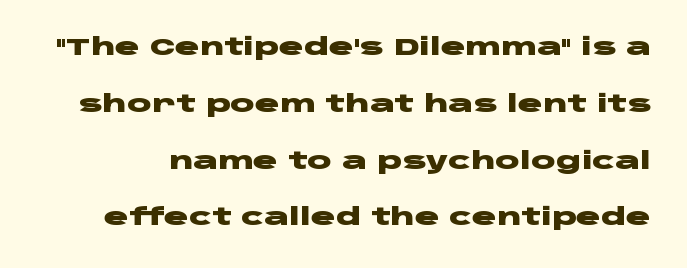
It's the straight-up-and-down kind of type. How would I describe the line gaps? Wide and relaxed. The foot of each line stays bare and open. Observe the ordinary spacing: letters are neighbours, not strangers. How heavy is the stroke? Heavy — this is a bold.
